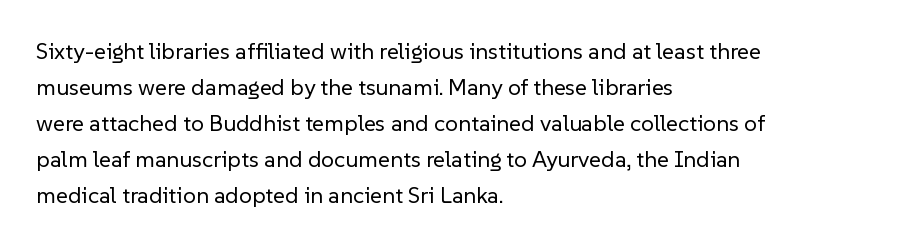
Nothing unusual about the tracking: characters are spaced as the font intends. The typesetter chose a ragged-right arrangement here. Vertical strokes here are truly vertical. In terms of leading, this rendering sits right in the middle.
